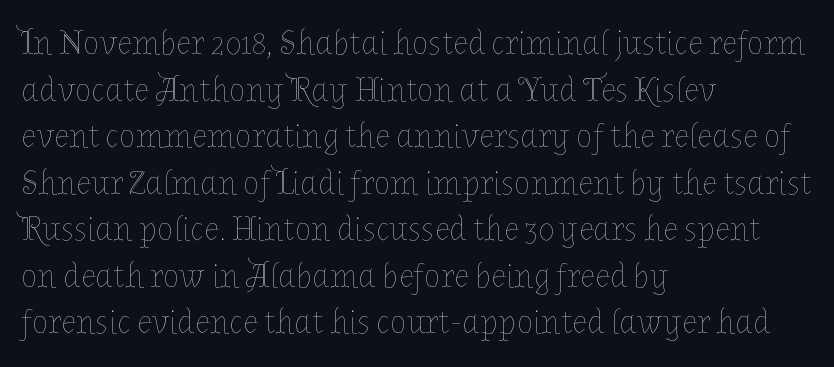
The image shows 34 px thin type, upright; set left-aligned, normal line spacing (1.37x), normal letter spacing, not underlined; low stroke contrast and a medium x-height.
